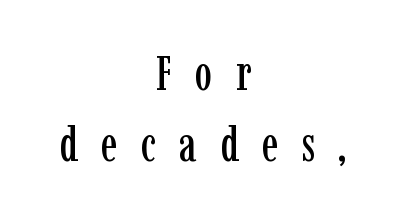
Underlining? Definitely not there. The face used here is rendered with a markedly widened letterfit. Horizontal alignment here is central, giving a formal, balanced look. The type family on display is of the serif kind. Regarding leading, the lines here are spaced in the standard way.
